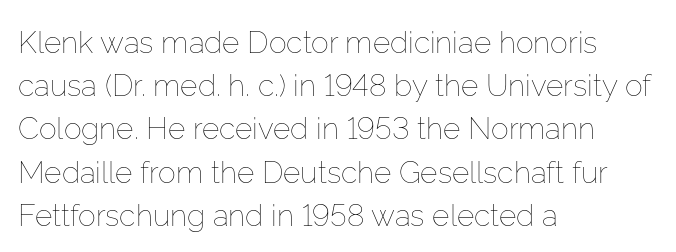
Q: Is the text bold? A: No.
Q: Is the text italic (slanted)? A: No, it is upright.
Q: Is the text underlined? A: No.
Q: How is the paragraph aligned? A: Left-aligned.
Q: Is the spacing between letters normal or unusually wide? A: Normal.
Q: Is the spacing between lines tight, normal or loose? A: Normal.
Q: Width (condensed, normal, or wide)? A: Normal.
Q: Stroke contrast? A: Low.
Q: x-height? A: Medium.
Q: Monospaced? A: No.
